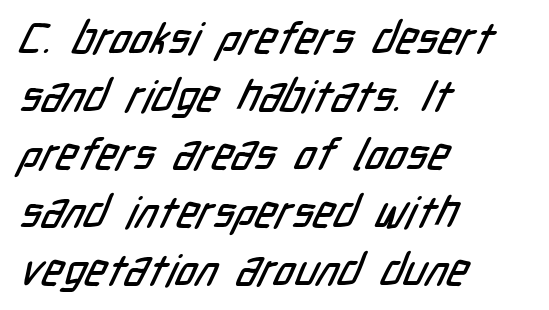
Nothing sits at the stroke ends, so this counts as sans-serif. Visually the block forms a straight wall on the left and a jagged coastline on the right. Anything drawn beneath the words? Only blank space. Proportional: the letters do not fall into vertical columns. Vertically, the passage feels balanced, rows spaced as you'd expect.
